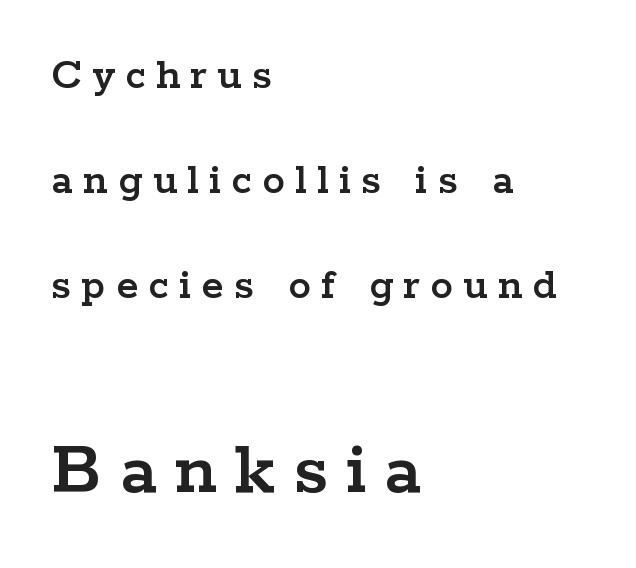
A student would notice the bottom passage is typeset larger than what precedes it. This rendering employs a face with finishing strokes, i.e., a serif. Letter spacing: wide. Baseline-to-baseline distance is far greater than the letter height. Do the characters align in a grid? No, the font is proportional.
